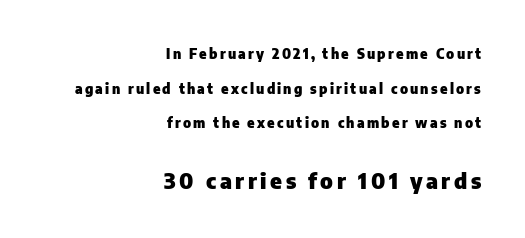
Q: Is the text bold? A: Yes.
Q: Is the text italic (slanted)? A: No, it is upright.
Q: Is the text underlined? A: No.
Q: How is the paragraph aligned? A: Right-aligned.
Q: Is the spacing between lines tight, normal or loose? A: Loose.
Q: Which block of text is set in a larger size, the first (top) or the second (bottom)? A: The second (bottom) one.
